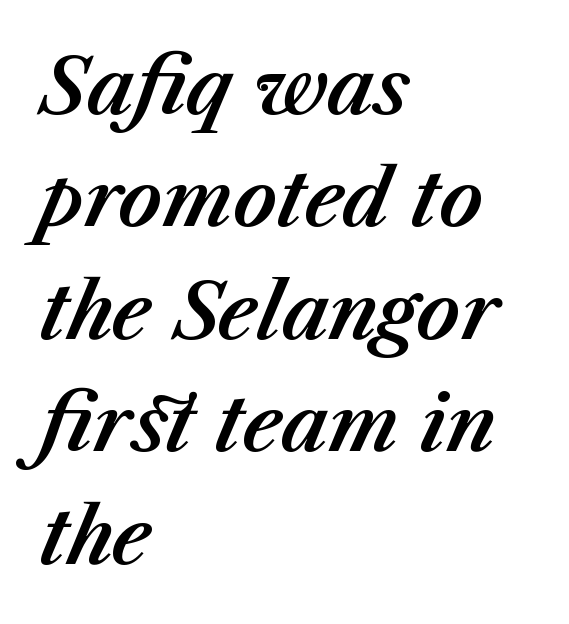
The image shows 76 px text type, italic (leaning right); set left-aligned, normal line spacing (1.48x), normal letter spacing, not underlined; medium stroke contrast and a medium x-height.
